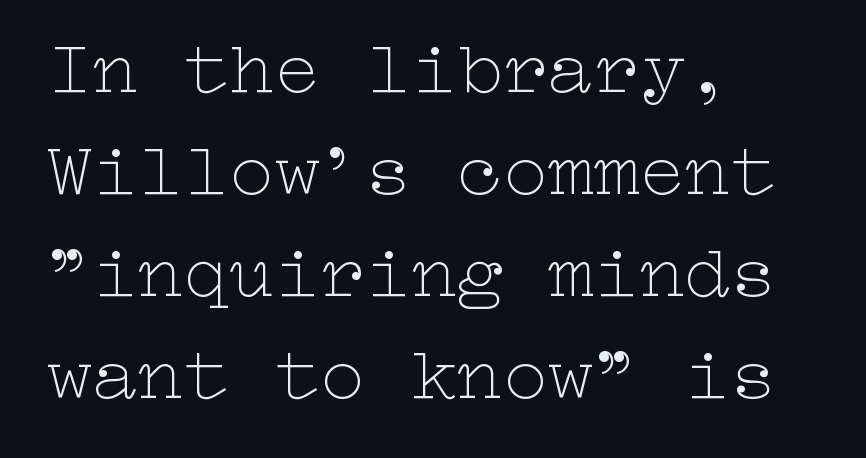
The image shows 76 px thin, wide type, upright; set left-aligned, normal line spacing (1.34x), normal letter spacing, not underlined; low stroke contrast and a medium x-height.
